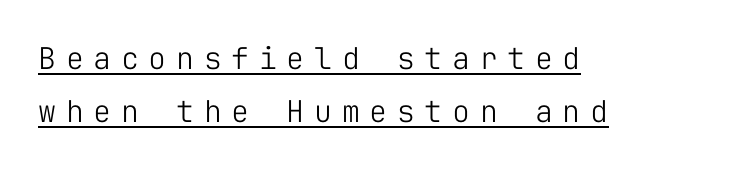
Q: Is the text bold? A: No.
Q: Is the text italic (slanted)? A: No, it is upright.
Q: Is the typeface a serif or a sans-serif typeface? A: Sans-serif.
Q: Is the text underlined? A: Yes.
Q: How is the paragraph aligned? A: Left-aligned.
Q: Is the spacing between letters normal or unusually wide? A: Unusually wide.
Q: Width (condensed, normal, or wide)? A: Normal.
Q: Stroke contrast? A: Low.
Q: x-height? A: Medium.
Q: Monospaced? A: Yes.
